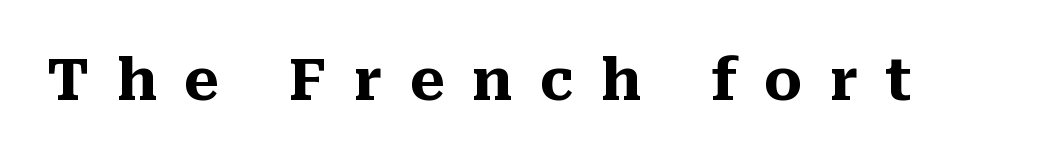
{"serif": "yes", "italic": "no", "bold": "yes", "weight": "heavy", "width": "normal", "stroke_contrast": "medium", "x_height": "medium", "monospaced": "no", "underline": "no", "letter_spacing": "wide", "letter_spacing_em": 0.48, "glyph_px": 57}
